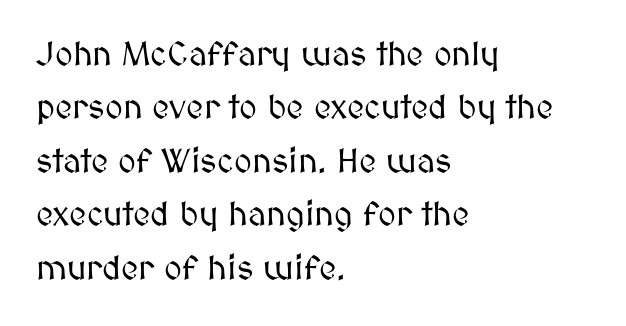
The image shows 34 px text type, upright; set left-aligned, normal line spacing (1.57x), normal letter spacing, not underlined; medium stroke contrast and a medium x-height.
